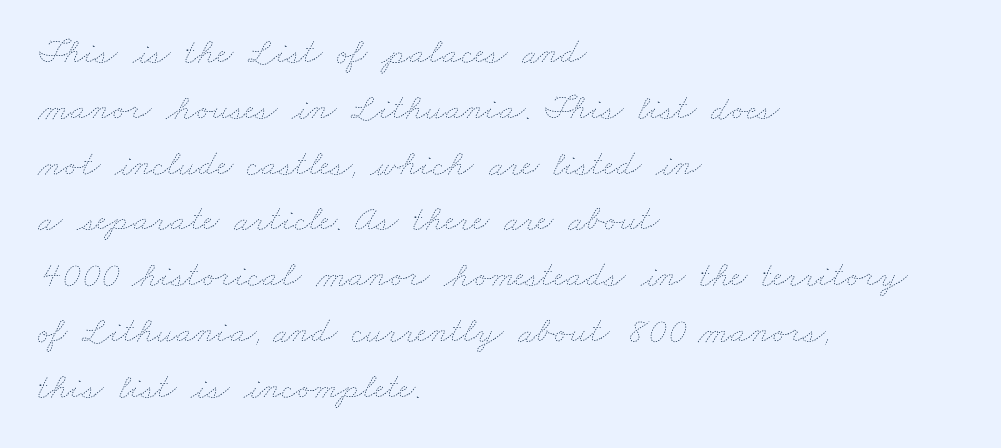
{"bold": "no", "weight": "thin", "width": "wide", "stroke_contrast": "low", "x_height": "small", "monospaced": "no", "underline": "no", "align": "left", "line_spacing": "normal", "line_spacing_ratio": 1.55, "letter_spacing": "normal", "letter_spacing_em": 0.0, "glyph_px": 36}
